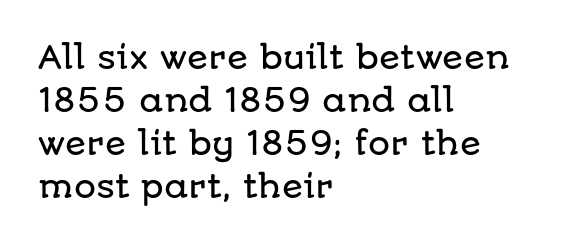
Reading down the block, your eye returns to a fixed left position each line. Normally led — the rows are evenly, conventionally spaced. Proportional: the letters do not fall into vertical columns. Nobody drew a line under any word here.
